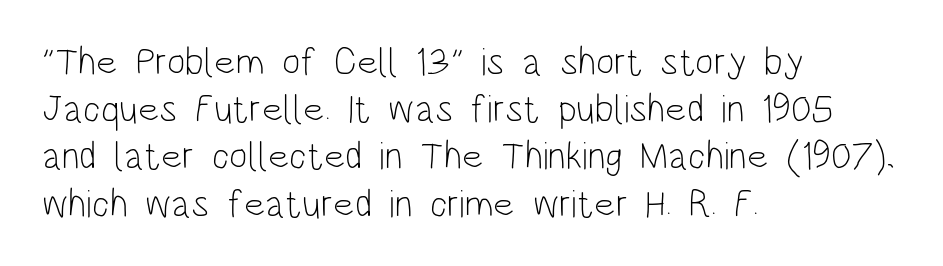
The image shows 39 px light, condensed sans-serif type, upright; set left-aligned, line spacing 1.21x, normal letter spacing, not underlined; low stroke contrast and a large x-height.
